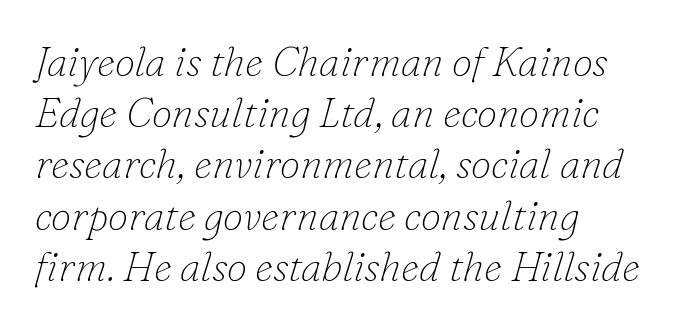
{"serif": "yes", "italic": "yes", "lean": "right", "slant_degrees": 16, "bold": "no", "weight": "thin", "width": "normal", "stroke_contrast": "low", "x_height": "small", "monospaced": "no", "underline": "no", "align": "left", "line_spacing": "normal", "line_spacing_ratio": 1.25, "letter_spacing": "normal", "letter_spacing_em": 0.0, "glyph_px": 41}
